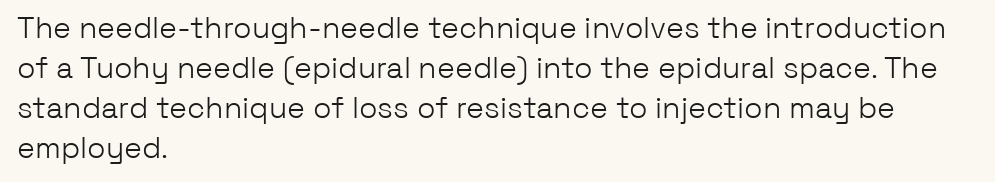
Q: Is the text bold? A: No.
Q: Is the text italic (slanted)? A: No, it is upright.
Q: Is the typeface a serif or a sans-serif typeface? A: Sans-serif.
Q: Is the text underlined? A: No.
Q: How is the paragraph aligned? A: Left-aligned.
Q: Is the spacing between letters normal or unusually wide? A: Normal.
Q: Is the spacing between lines tight, normal or loose? A: Normal.
Q: Width (condensed, normal, or wide)? A: Normal.
Q: Stroke contrast? A: Low.
Q: x-height? A: Medium.
Q: Monospaced? A: No.
